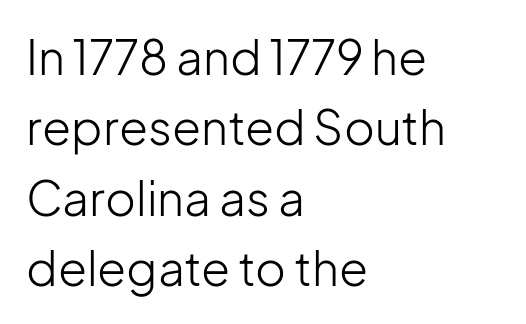
Q: Is the text bold? A: No.
Q: Is the text italic (slanted)? A: No, it is upright.
Q: Is the typeface a serif or a sans-serif typeface? A: Sans-serif.
Q: Is the text underlined? A: No.
Q: How is the paragraph aligned? A: Left-aligned.
Q: Is the spacing between letters normal or unusually wide? A: Normal.
Q: Is the spacing between lines tight, normal or loose? A: Normal.
Q: Width (condensed, normal, or wide)? A: Normal.
Q: Stroke contrast? A: Low.
Q: x-height? A: Medium.
Q: Monospaced? A: No.
